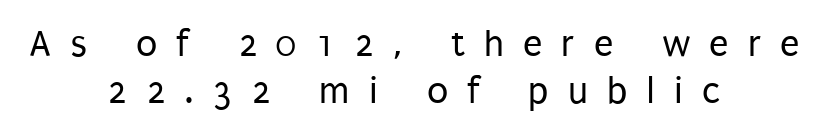
Q: Is the text bold? A: No.
Q: Is the text italic (slanted)? A: No, it is upright.
Q: Is the typeface a serif or a sans-serif typeface? A: Sans-serif.
Q: Is the text underlined? A: No.
Q: How is the paragraph aligned? A: Centered.
Q: Is the spacing between letters normal or unusually wide? A: Unusually wide.
Q: Width (condensed, normal, or wide)? A: Condensed.
Q: Stroke contrast? A: Low.
Q: x-height? A: Large.
Q: Monospaced? A: No.
